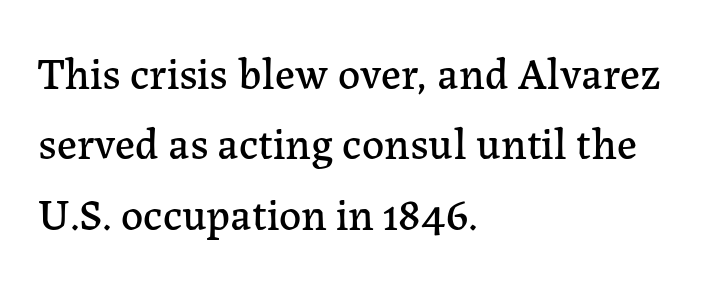
To sum up the face: it has serifs. Nothing unusual about the tracking: characters are spaced as the font intends. Line beginnings align vertically; line endings do not. Ascenders rise straight up at ninety degrees.
